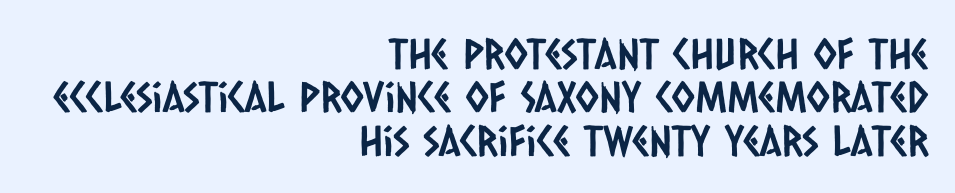
Q: Is the typeface a serif or a sans-serif typeface? A: Sans-serif.
Q: Is the text underlined? A: No.
Q: How is the paragraph aligned? A: Right-aligned.
Q: Is the spacing between letters normal or unusually wide? A: Normal.
Q: Is the spacing between lines tight, normal or loose? A: Tight.
Q: Width (condensed, normal, or wide)? A: Condensed.
Q: Stroke contrast? A: Low.
Q: x-height? A: Large.
Q: Monospaced? A: No.
